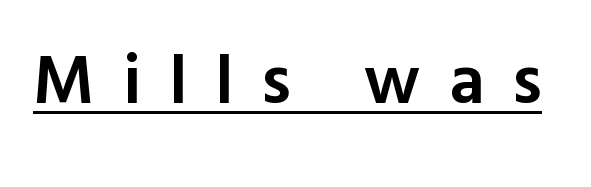
Q: Is the text bold? A: Semi-bold.
Q: Is the text italic (slanted)? A: No, it is upright.
Q: Is the typeface a serif or a sans-serif typeface? A: Sans-serif.
Q: Is the text underlined? A: Yes.
Q: Is the spacing between letters normal or unusually wide? A: Unusually wide.
Q: Width (condensed, normal, or wide)? A: Normal.
Q: x-height? A: Medium.
Q: Monospaced? A: No.
